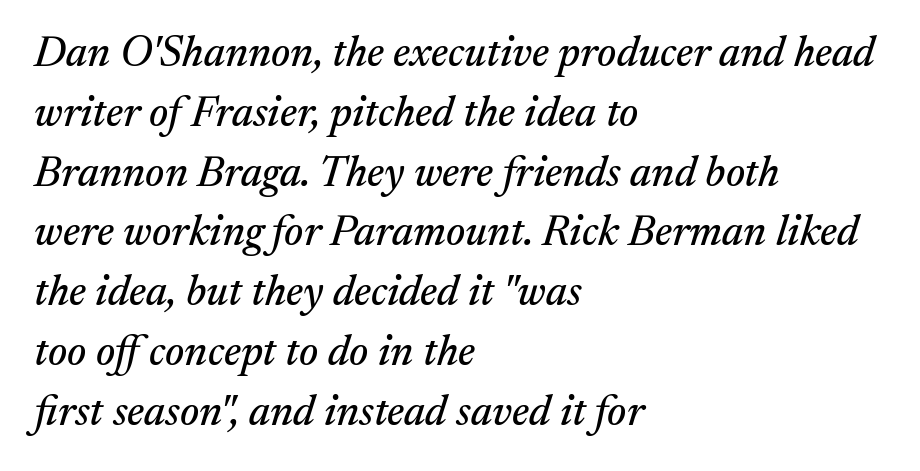
Q: Is the text italic (slanted)? A: Yes, it leans right by about 17 degrees.
Q: Is the typeface a serif or a sans-serif typeface? A: Serif.
Q: Is the text underlined? A: No.
Q: How is the paragraph aligned? A: Left-aligned.
Q: Is the spacing between letters normal or unusually wide? A: Normal.
Q: Is the spacing between lines tight, normal or loose? A: Normal.
Q: Width (condensed, normal, or wide)? A: Normal.
Q: Stroke contrast? A: Medium.
Q: x-height? A: Medium.
Q: Monospaced? A: No.
